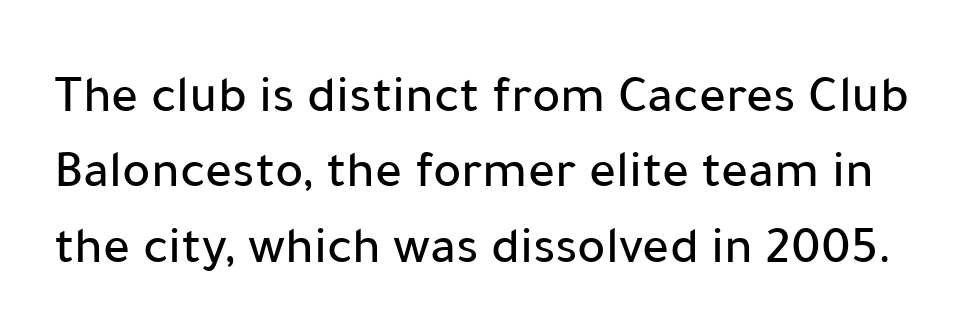
These lines were composed using upright roman letters. Proportional: the letters do not fall into vertical columns. Descender tails drop into unmarked territory. Typographically, this falls in the sans-serif category. Interline gaps are of average width in this sample. Short note: letters normally spaced.
